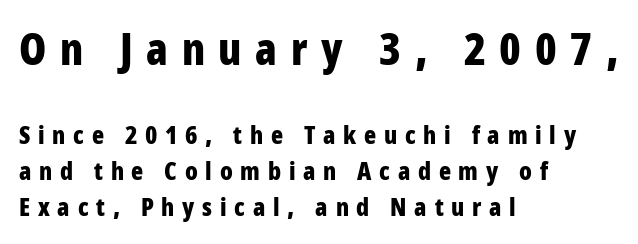
{"serif": "no", "italic": "no", "bold": "yes", "weight": "bold", "width": "condensed", "stroke_contrast": "low", "x_height": "large", "monospaced": "no", "underline": "no", "align": "left", "line_spacing": "normal", "line_spacing_ratio": 1.44, "letter_spacing": "wide", "letter_spacing_em": 0.31, "larger_block": "first", "size_ratio": 1.76, "glyph_px": 44}
